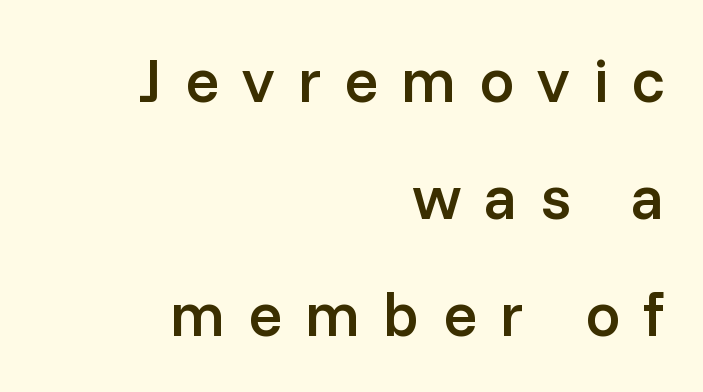
{"serif": "no", "italic": "no", "bold": "semi", "weight": "semibold", "width": "normal", "stroke_contrast": "low", "x_height": "medium", "monospaced": "no", "underline": "no", "align": "right", "line_spacing_ratio": 1.86, "letter_spacing": "wide", "letter_spacing_em": 0.36, "glyph_px": 63}
